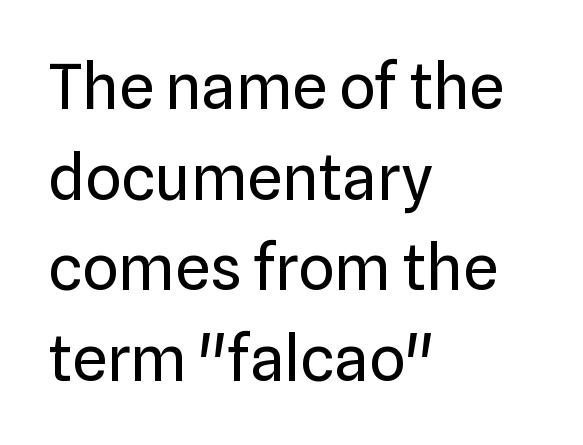
Proportional: the letters do not fall into vertical columns. These lines keep a tight, regular rhythm from letter to letter. Counters stay open thanks to moderate or lighter strokes. This sample is left-justified, so line endings fall wherever the words run out. Descender tails drop into unmarked territory.
